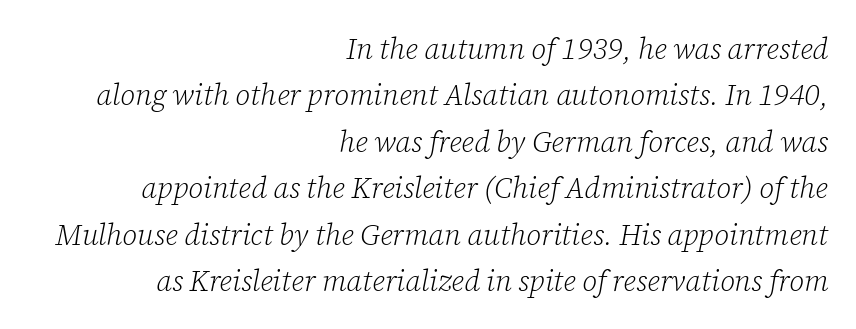
{"serif": "yes", "italic": "yes", "lean": "right", "slant_degrees": 12, "bold": "no", "weight": "light", "width": "normal", "stroke_contrast": "low", "x_height": "medium", "monospaced": "no", "underline": "no", "align": "right", "line_spacing": "normal", "line_spacing_ratio": 1.6, "letter_spacing": "normal", "letter_spacing_em": 0.0, "glyph_px": 29}
